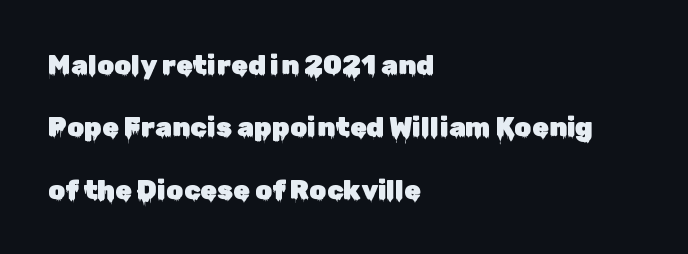
{"italic": "no", "underline": "no", "align": "left", "line_spacing": "loose", "line_spacing_ratio": 2.31, "letter_spacing": "normal", "letter_spacing_em": 0.0, "glyph_px": 27}
